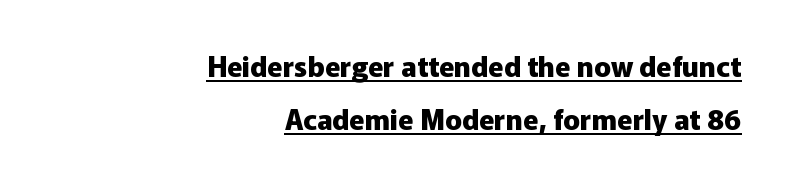
Loosely led — the rows are spread out. The designer went with a sans here, leaving each stem footless. Proportional: the letters do not fall into vertical columns. If you drew a ruler down the right edge, every line would touch it.
